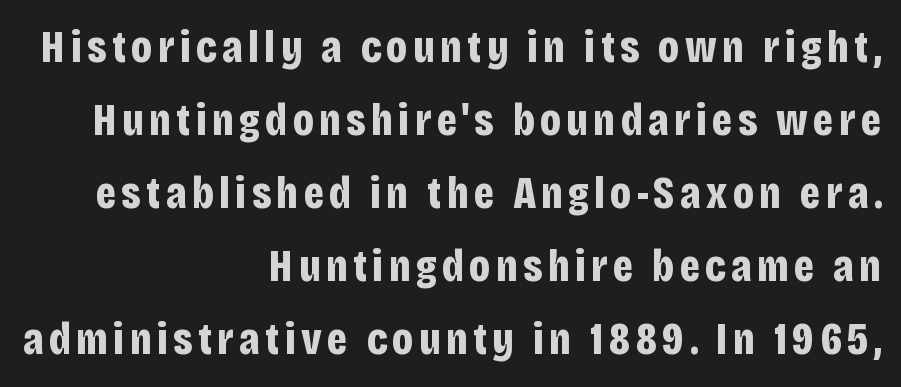
The image shows 45 px bold, condensed sans-serif type, upright; set right-aligned, normal line spacing (1.62x), not underlined; low stroke contrast and a large x-height.
